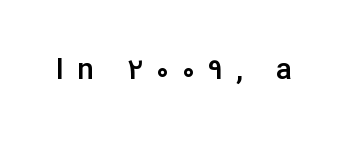
The text was rendered using a sans face with plain stroke endings. Looks like regular typesetting: each glyph gets only the width it needs. Tall strokes in this sample are plumb rather than angled. Caption: expanded tracking, letters set apart.
